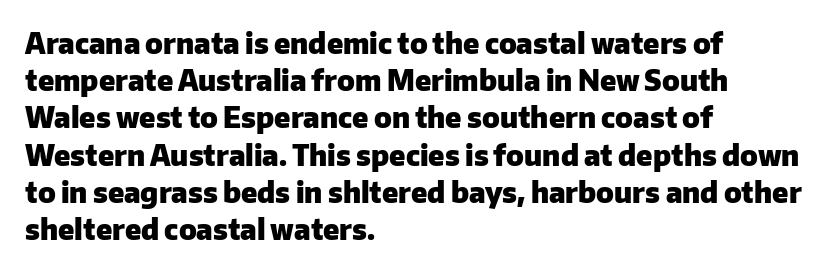
The image shows 28 px heavy sans-serif type, upright; set left-aligned, normal line spacing (1.33x), normal letter spacing, not underlined; low stroke contrast and a medium x-height.
